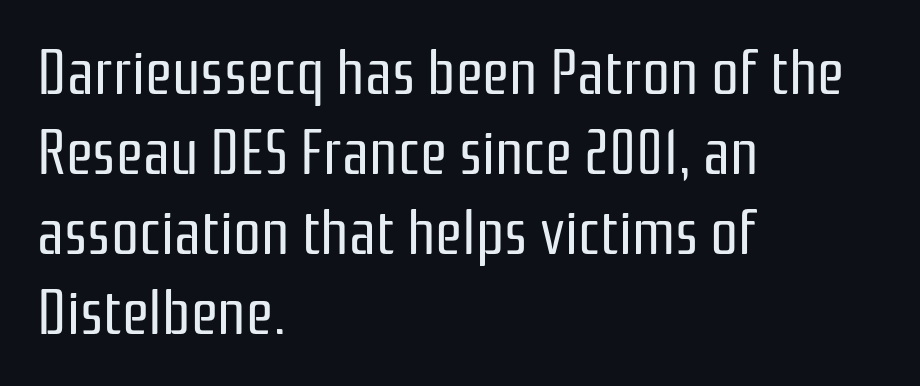
Q: Is the text bold? A: No.
Q: Is the text italic (slanted)? A: No, it is upright.
Q: Is the typeface a serif or a sans-serif typeface? A: Sans-serif.
Q: Is the text underlined? A: No.
Q: How is the paragraph aligned? A: Left-aligned.
Q: Is the spacing between letters normal or unusually wide? A: Normal.
Q: Is the spacing between lines tight, normal or loose? A: Normal.
Q: Width (condensed, normal, or wide)? A: Condensed.
Q: Stroke contrast? A: Low.
Q: x-height? A: Medium.
Q: Monospaced? A: No.
